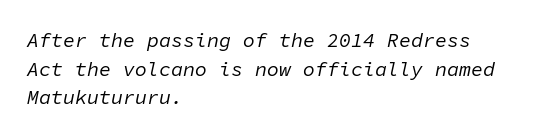
{"italic": "yes", "lean": "right", "slant_degrees": 11, "bold": "no", "underline": "no", "align": "left", "line_spacing": "normal", "line_spacing_ratio": 1.43, "letter_spacing": "normal", "letter_spacing_em": 0.0, "glyph_px": 20}
